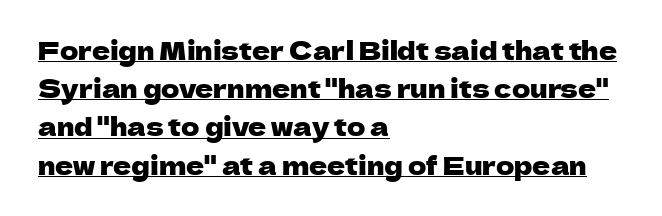
Reading down the column, the eye jumps a familiar distance to each next line. Is the block centered? No — it sits flush against the left margin. Short note: letters normally spaced. Vertical strokes here are truly vertical. The glyphs are accompanied by a horizontal stroke just below them.
